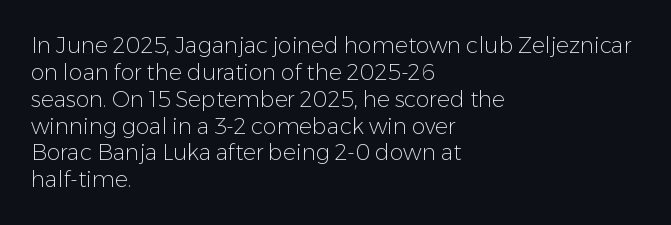
{"italic": "no", "bold": "no", "underline": "no", "align": "left", "line_spacing_ratio": 1.22, "letter_spacing": "normal", "letter_spacing_em": 0.0, "glyph_px": 22}
